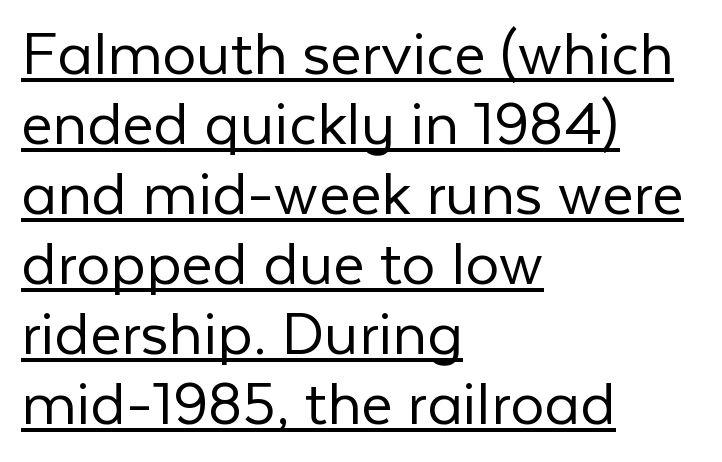
Closely set lines give the paragraph a compact silhouette. A classic flush-left, rag-right setting is used for this passage. The face used here is proportionally spaced, like ordinary book or web type. Is the type heavy? It reads as light-to-regular instead. The typeface chosen for these lines omits serifs. The typesetter has applied underlining to the passage shown.
